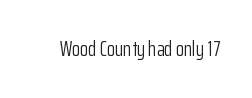
Q: Is the text bold? A: No.
Q: Is the text italic (slanted)? A: No, it is upright.
Q: Is the text underlined? A: No.
Q: Is the spacing between letters normal or unusually wide? A: Normal.
